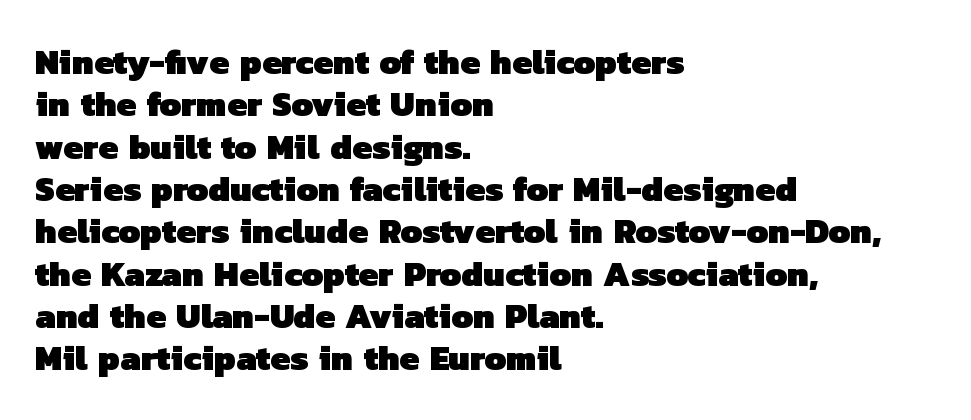
Q: Is the text bold? A: Yes.
Q: Is the typeface a serif or a sans-serif typeface? A: Sans-serif.
Q: Is the text underlined? A: No.
Q: How is the paragraph aligned? A: Left-aligned.
Q: Is the spacing between letters normal or unusually wide? A: Normal.
Q: Width (condensed, normal, or wide)? A: Normal.
Q: Stroke contrast? A: Low.
Q: x-height? A: Medium.
Q: Monospaced? A: No.
